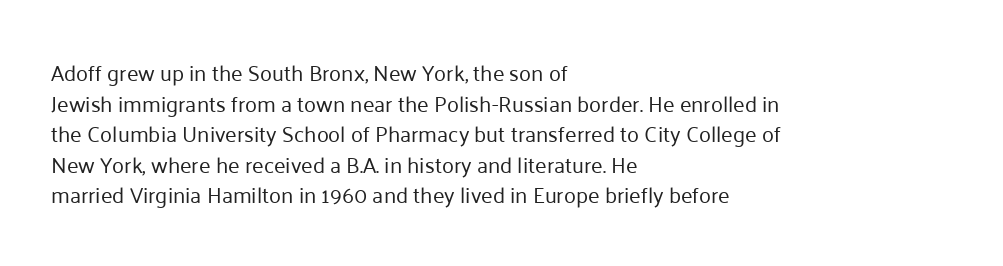
{"italic": "no", "bold": "no", "underline": "no", "align": "left", "line_spacing": "normal", "line_spacing_ratio": 1.39, "letter_spacing": "normal", "letter_spacing_em": 0.0, "glyph_px": 22}
